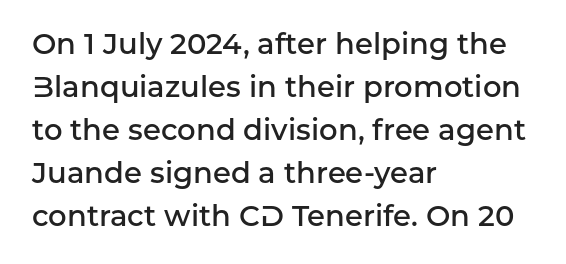
Anything drawn beneath the words? Only blank space. Serifs: no, the terminals of the letterforms are clean. These lines were composed using upright roman letters. Vertical spacing — default. The face used here is a semibold: visibly heavier than regular, lighter than bold.
